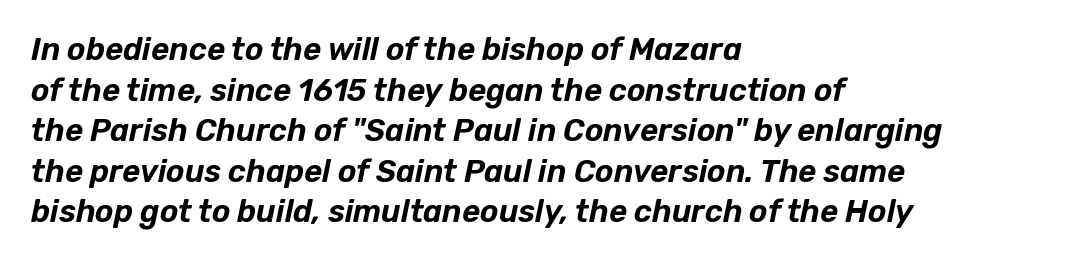
{"italic": "yes", "lean": "right", "slant_degrees": 12, "width": "normal", "stroke_contrast": "low", "x_height": "medium", "monospaced": "no", "underline": "no", "align": "left", "line_spacing": "normal", "line_spacing_ratio": 1.31, "letter_spacing": "normal", "letter_spacing_em": 0.0, "glyph_px": 31}
